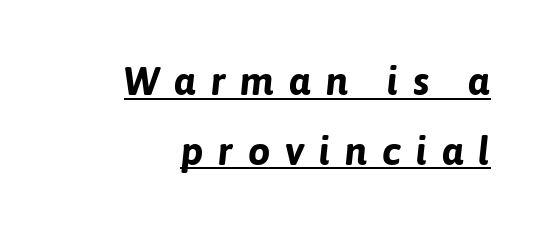
Q: Is the text bold? A: Yes.
Q: Is the text italic (slanted)? A: Yes, it leans right by about 6 degrees.
Q: Is the text underlined? A: Yes.
Q: How is the paragraph aligned? A: Right-aligned.
Q: Is the spacing between letters normal or unusually wide? A: Unusually wide.
Q: Width (condensed, normal, or wide)? A: Normal.
Q: Stroke contrast? A: Low.
Q: x-height? A: Medium.
Q: Monospaced? A: No.
